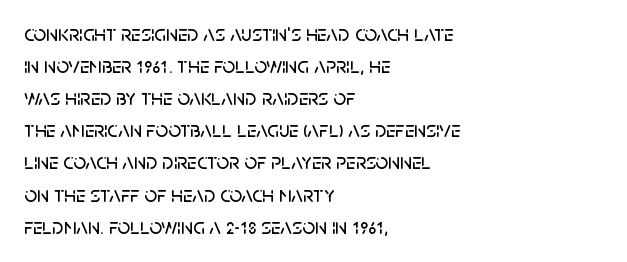
The image shows 22 px text type, upright; set left-aligned, normal line spacing (1.46x), normal letter spacing, not underlined.
